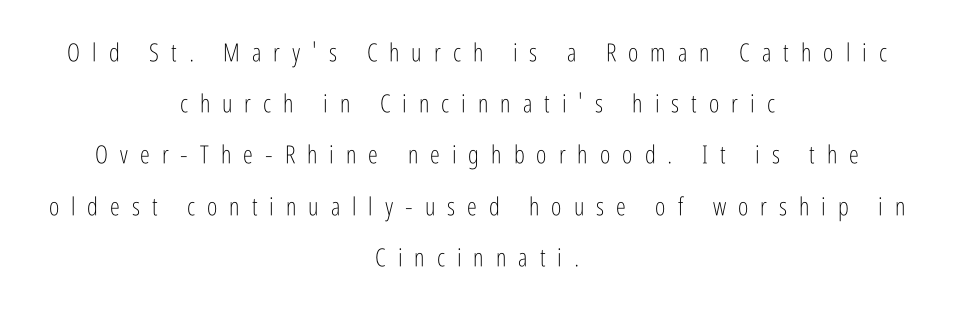
{"italic": "no", "bold": "no", "underline": "no", "align": "center", "line_spacing": "loose", "line_spacing_ratio": 2.05, "letter_spacing": "wide", "letter_spacing_em": 0.48, "glyph_px": 25}
